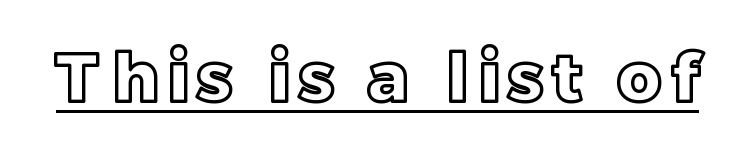
Underlined type. This is roman type, the default non-slanted kind. Note the varied advance widths — an 'i' is clearly narrower than an 'm'.
